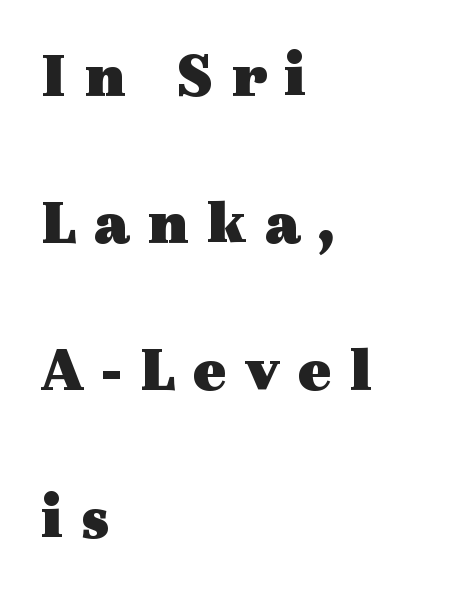
Display-style spreading of the glyphs; the letterfit is very open. Vertically, the passage feels expansive, rows floating well apart. Quick note: not italic, upright. As a designer I'd log this as weight 700, bold. The area under the type is left untouched.
